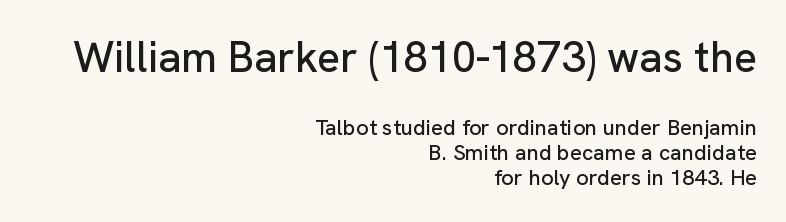
{"serif": "no", "italic": "no", "width": "normal", "stroke_contrast": "low", "x_height": "medium", "monospaced": "no", "underline": "no", "align": "right", "line_spacing": "tight", "line_spacing_ratio": 1.15, "letter_spacing": "normal", "letter_spacing_em": 0.0, "larger_block": "first", "size_ratio": 1.95, "glyph_px": 43}
